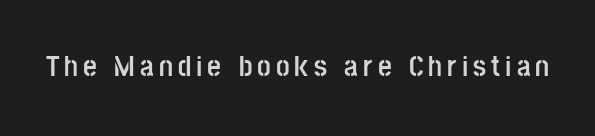
{"serif": "no", "italic": "no", "bold": "yes", "weight": "semibold", "width": "condensed", "stroke_contrast": "low", "x_height": "large", "monospaced": "no", "underline": "no", "glyph_px": 30}
